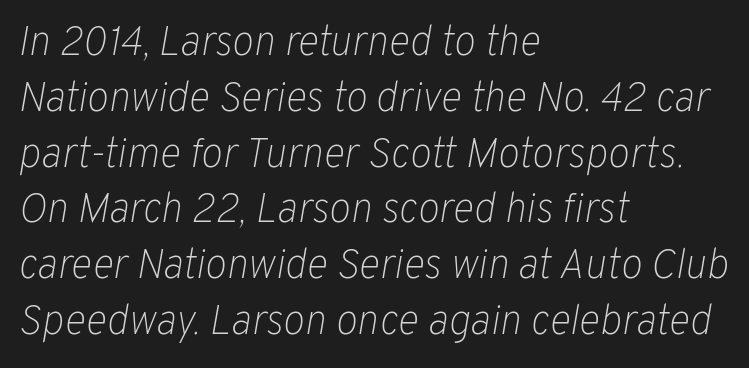
The image shows 41 px light type, italic (leaning right); set left-aligned, normal line spacing (1.36x), normal letter spacing, not underlined; low stroke contrast and a medium x-height.
